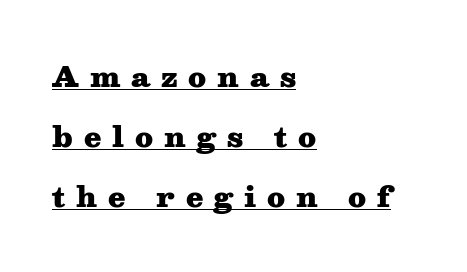
Q: Is the text bold? A: Yes.
Q: Is the text italic (slanted)? A: No, it is upright.
Q: Is the typeface a serif or a sans-serif typeface? A: Serif.
Q: Is the text underlined? A: Yes.
Q: How is the paragraph aligned? A: Left-aligned.
Q: Is the spacing between letters normal or unusually wide? A: Unusually wide.
Q: Is the spacing between lines tight, normal or loose? A: Loose.
Q: Width (condensed, normal, or wide)? A: Wide.
Q: Stroke contrast? A: Medium.
Q: x-height? A: Medium.
Q: Monospaced? A: No.
